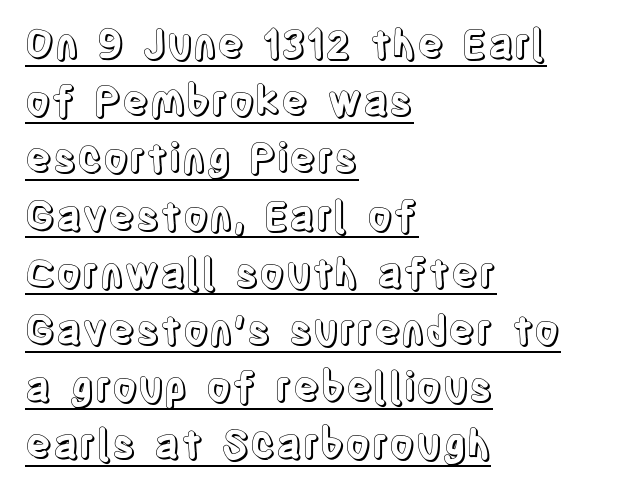
The image shows 40 px condensed type, upright; set left-aligned, normal line spacing (1.43x), normal letter spacing, underlined; a large x-height.
